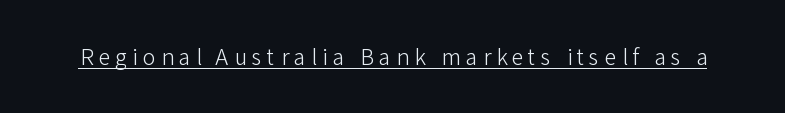
Q: Is the text bold? A: No.
Q: Is the text italic (slanted)? A: No, it is upright.
Q: Is the text underlined? A: Yes.
Q: Is the spacing between letters normal or unusually wide? A: Unusually wide.
